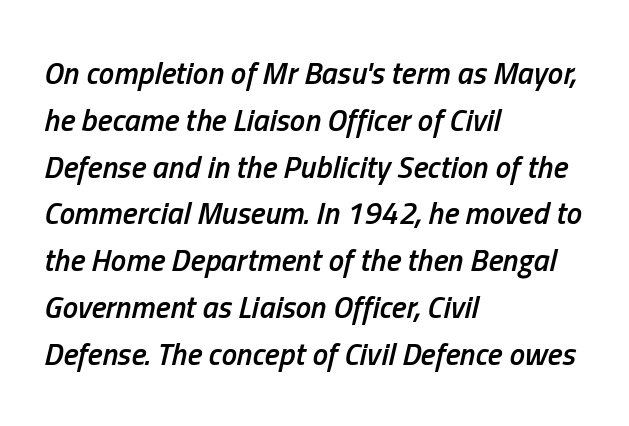
The image shows 31 px semibold, condensed type, italic (leaning right); set left-aligned, normal line spacing (1.51x), normal letter spacing, not underlined; low stroke contrast and a medium x-height.
